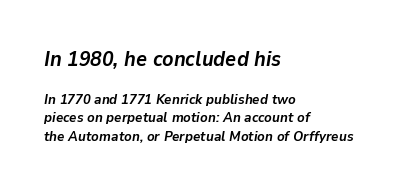
{"italic": "yes", "lean": "right", "slant_degrees": 9, "bold": "yes", "underline": "no", "align": "left", "line_spacing": "normal", "line_spacing_ratio": 1.33, "letter_spacing": "normal", "letter_spacing_em": 0.0, "larger_block": "first", "size_ratio": 1.5, "glyph_px": 21}
